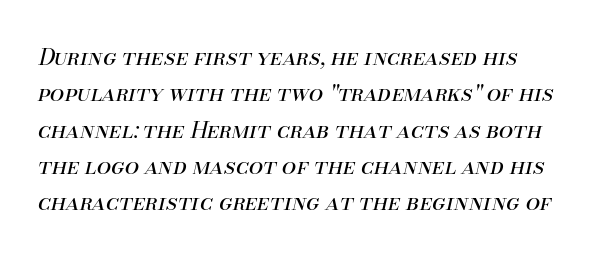
The face used here has a pronounced slope to its letters. Compared with typical body copy, the letter spacing here is the same. The lines in this sample share a left origin and differ only in where they stop. The passage shown is not underscored anywhere. The block of text has a typical density, with ordinary space between rows. The font is comparable to plain body text, perhaps lighter.
